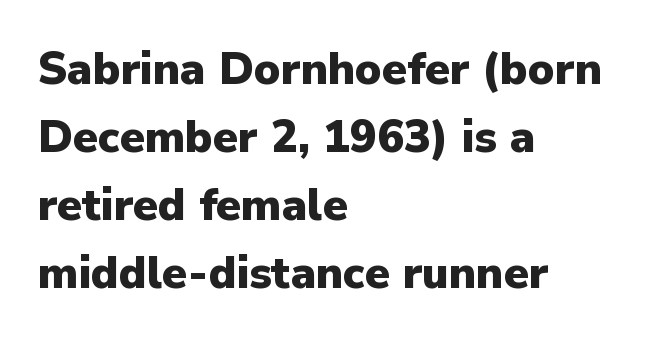
This sample has the flowing, uneven cadence of proportional lettering. Notice how the stems are strictly vertical — no italics here. The text block is weighted toward the left margin, trailing off unevenly rightward. No feet cap the strokes, marking this as sans-serif type. Descender tails drop into unmarked territory.
